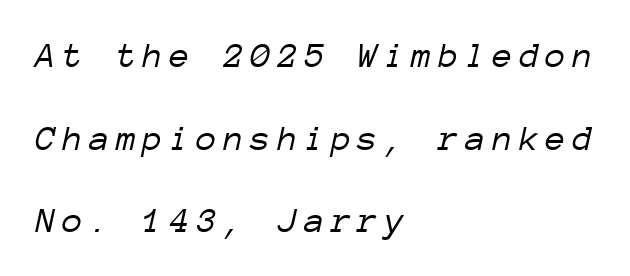
Q: Is the text bold? A: No.
Q: Is the text italic (slanted)? A: Yes, it leans right by about 12 degrees.
Q: Is the text underlined? A: No.
Q: How is the paragraph aligned? A: Left-aligned.
Q: Is the spacing between lines tight, normal or loose? A: Loose.
Q: Width (condensed, normal, or wide)? A: Normal.
Q: Stroke contrast? A: Low.
Q: x-height? A: Medium.
Q: Monospaced? A: Yes.
